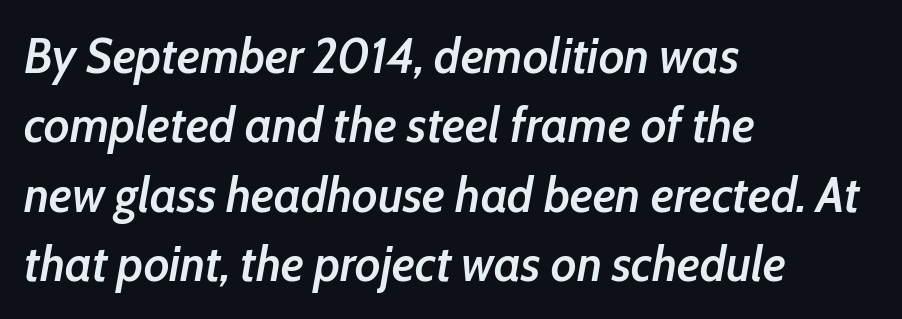
{"italic": "yes", "lean": "right", "slant_degrees": 10, "bold": "semi", "weight": "semibold", "width": "condensed", "stroke_contrast": "low", "x_height": "medium", "monospaced": "no", "underline": "no", "align": "left", "line_spacing": "normal", "line_spacing_ratio": 1.39, "letter_spacing": "normal", "letter_spacing_em": 0.0, "glyph_px": 50}
